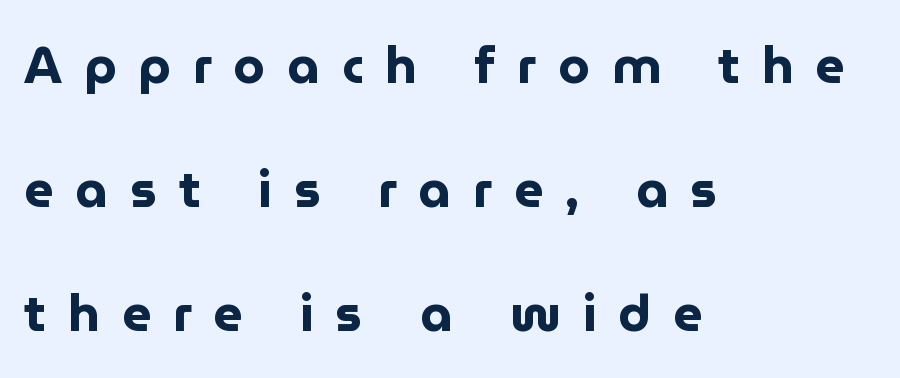
Q: Is the text bold? A: Yes.
Q: Is the text italic (slanted)? A: No, it is upright.
Q: Is the typeface a serif or a sans-serif typeface? A: Sans-serif.
Q: Is the text underlined? A: No.
Q: How is the paragraph aligned? A: Left-aligned.
Q: Is the spacing between letters normal or unusually wide? A: Unusually wide.
Q: Is the spacing between lines tight, normal or loose? A: Loose.
Q: Width (condensed, normal, or wide)? A: Normal.
Q: Stroke contrast? A: Low.
Q: x-height? A: Medium.
Q: Monospaced? A: No.
